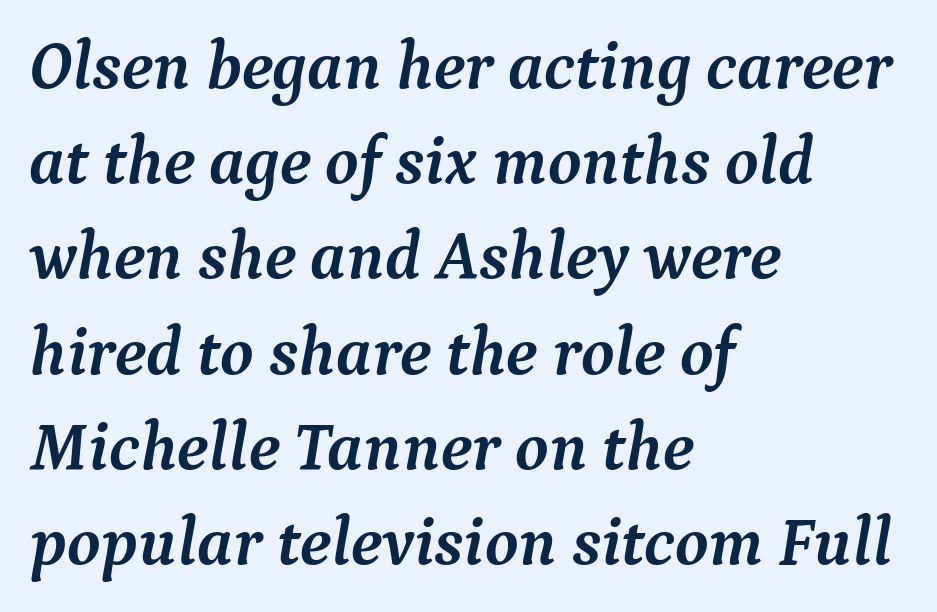
The image shows 68 px semibold serif type, italic (leaning right); set left-aligned, normal line spacing (1.4x), normal letter spacing, not underlined; medium stroke contrast and a medium x-height.
